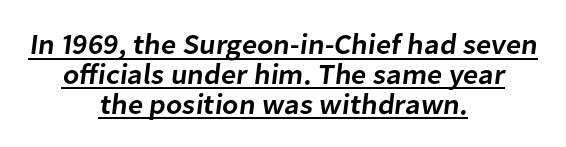
{"serif": "no", "bold": "semi", "weight": "semibold", "width": "normal", "stroke_contrast": "low", "x_height": "medium", "monospaced": "no", "underline": "yes", "align": "center", "line_spacing": "tight", "line_spacing_ratio": 1.03, "letter_spacing": "normal", "letter_spacing_em": 0.0, "glyph_px": 29}
